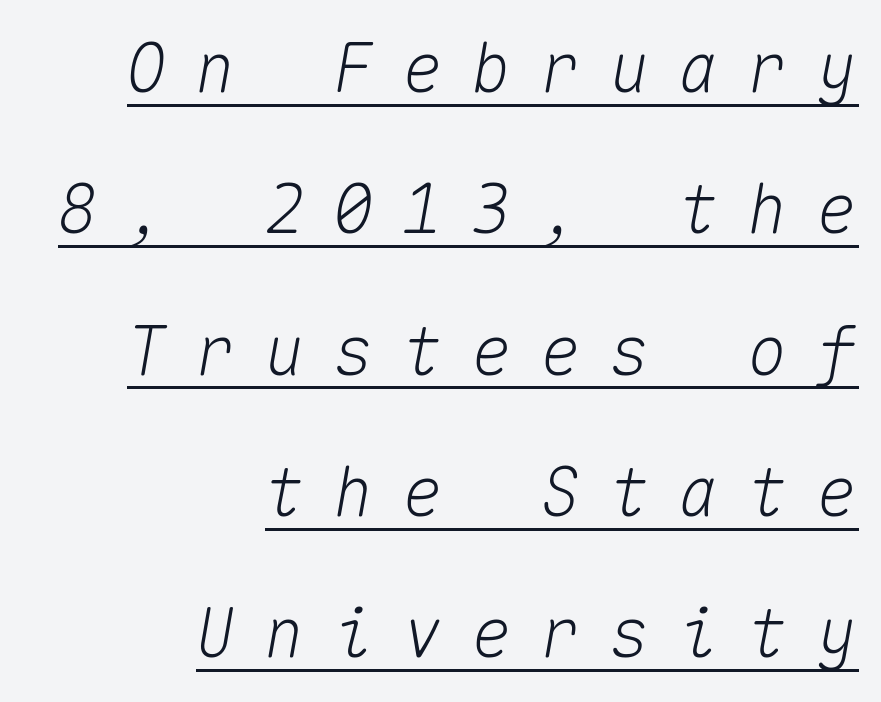
Q: Is the text italic (slanted)? A: Yes, it leans right by about 10 degrees.
Q: Is the text underlined? A: Yes.
Q: How is the paragraph aligned? A: Right-aligned.
Q: Is the spacing between letters normal or unusually wide? A: Unusually wide.
Q: Is the spacing between lines tight, normal or loose? A: Loose.
Q: Width (condensed, normal, or wide)? A: Normal.
Q: Stroke contrast? A: Medium.
Q: x-height? A: Medium.
Q: Monospaced? A: Yes.
